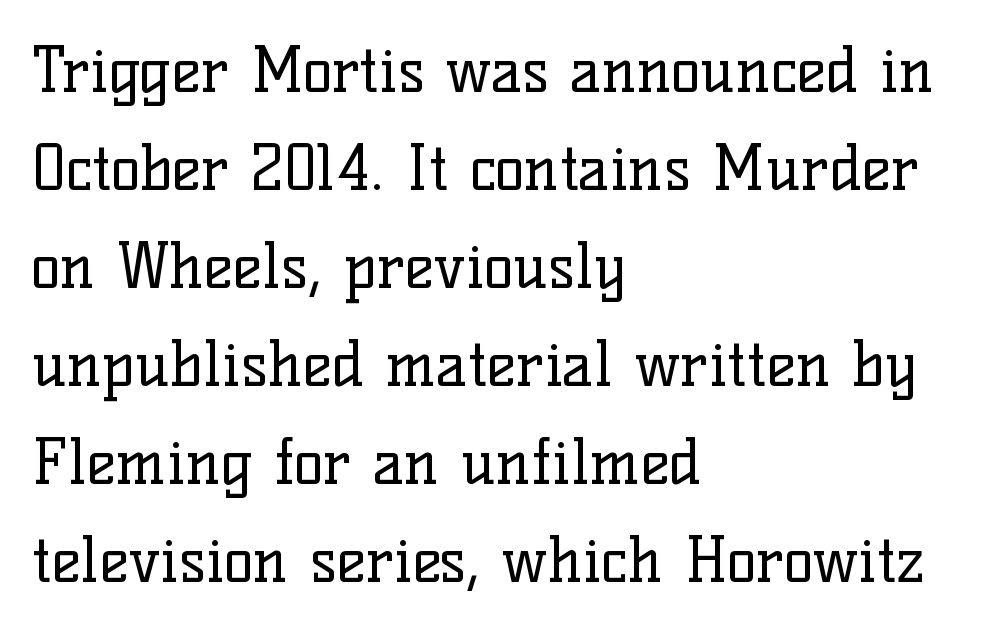
Line beginnings align vertically; line endings do not. Regarding serifs, this sample has them. Reading down the column, the eye jumps a familiar distance to each next line. This is not heavy type; no bold has been used. Each row of text sits above clean, open space.
